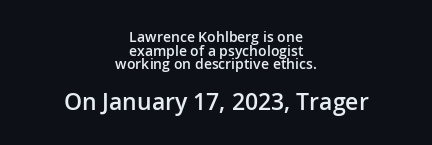
This rendering leaves character spacing at its baseline value. A student would call this center alignment; a typographer would say set centered. Set as a demibold, roughly 600 on the weight scale. Vertically, the passage feels compressed, each row crowding the next. No word sits above an underline. Italic: no, the glyphs are upright roman.
